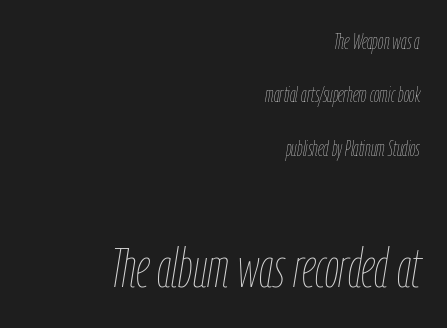
Compared with a flush-left layout, this one pins lines to the opposite, right side. This rendering leaves character spacing at its baseline value. Each letter keeps its own natural width here, so spacing adapts to shape. The strip under each line holds only bare page. Unbolded letterforms with no extra heft.
